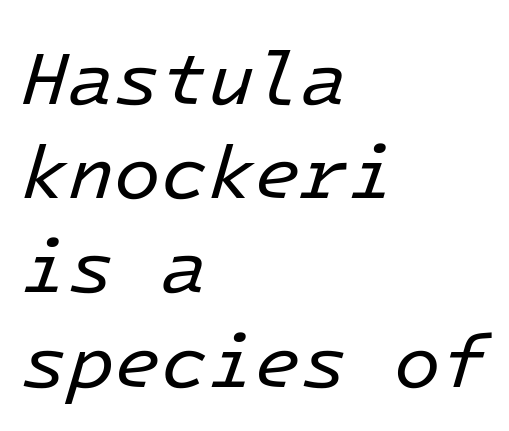
Q: Is the text bold? A: No.
Q: Is the text italic (slanted)? A: Yes, it leans right by about 16 degrees.
Q: Is the text underlined? A: No.
Q: How is the paragraph aligned? A: Left-aligned.
Q: Is the spacing between letters normal or unusually wide? A: Normal.
Q: Width (condensed, normal, or wide)? A: Normal.
Q: Stroke contrast? A: Low.
Q: x-height? A: Medium.
Q: Monospaced? A: Yes.
